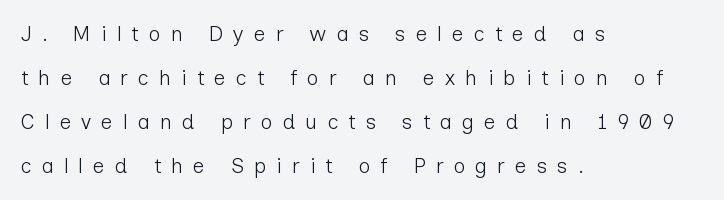
{"italic": "no", "bold": "no", "underline": "no", "align": "left", "line_spacing": "loose", "line_spacing_ratio": 2.09, "letter_spacing": "wide", "letter_spacing_em": 0.47, "glyph_px": 21}
